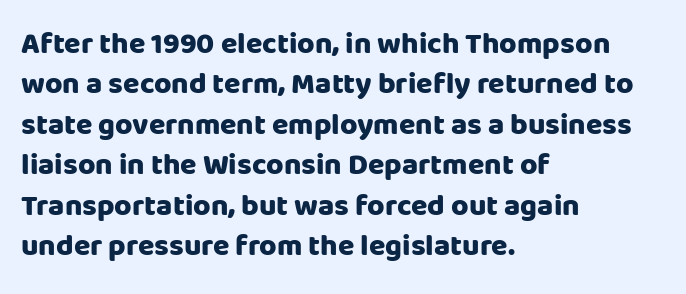
{"serif": "no", "italic": "no", "bold": "yes", "weight": "heavy", "width": "normal", "stroke_contrast": "low", "x_height": "large", "monospaced": "no", "underline": "no", "align": "left", "line_spacing": "normal", "line_spacing_ratio": 1.35, "letter_spacing": "normal", "letter_spacing_em": 0.0, "glyph_px": 30}
